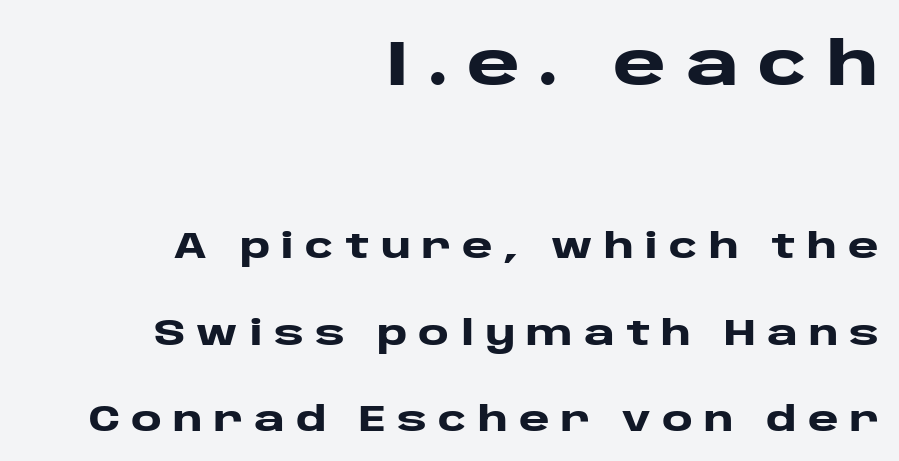
The image shows 64 px heavy, wide sans-serif type, upright; set right-aligned, loose line spacing (2.33x), unusually wide letter spacing (+0.3 em), not underlined; the first (top) block is 1.73x larger; low stroke contrast and a large x-height.
